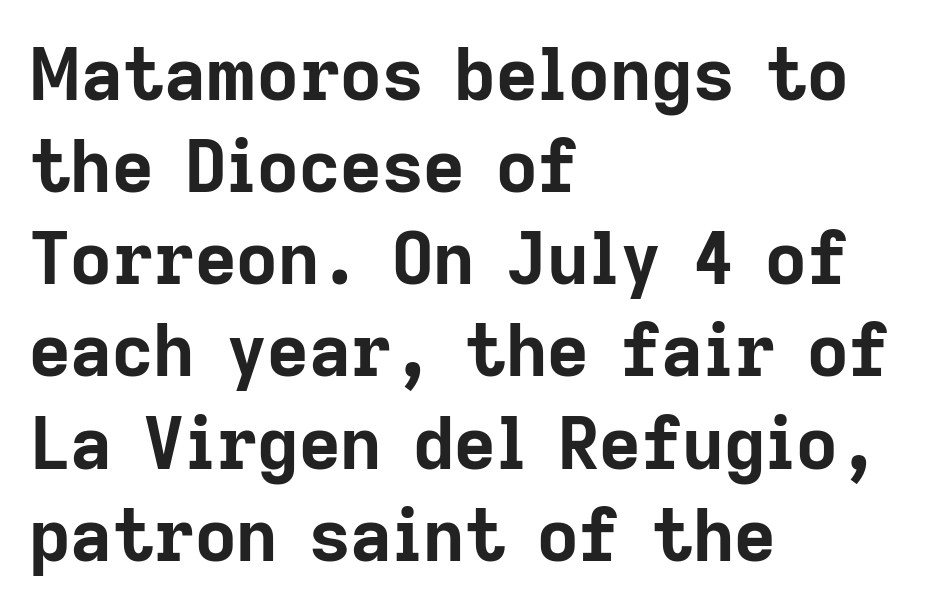
{"serif": "no", "italic": "no", "bold": "yes", "weight": "bold", "width": "normal", "stroke_contrast": "low", "x_height": "medium", "monospaced": "no", "underline": "no", "align": "left", "line_spacing": "normal", "line_spacing_ratio": 1.28, "letter_spacing": "normal", "letter_spacing_em": 0.0, "glyph_px": 72}
